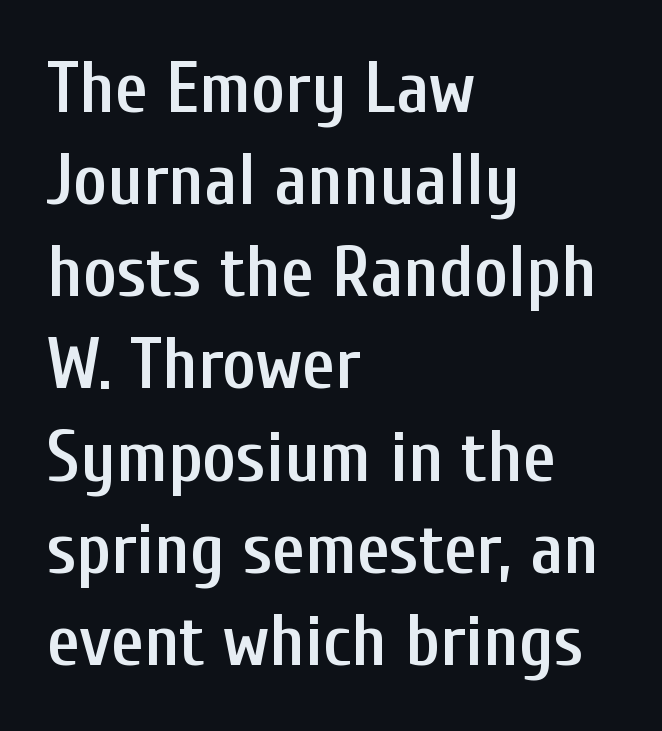
The image shows 72 px semibold, condensed sans-serif type, upright; set left-aligned, normal line spacing (1.28x), normal letter spacing, not underlined; low stroke contrast and a medium x-height.
